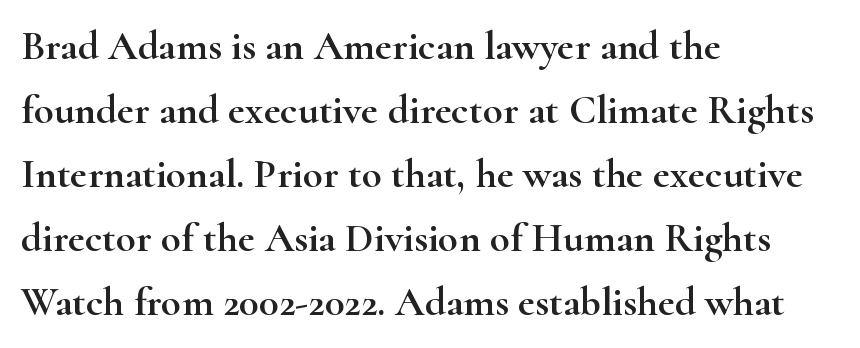
Q: Is the text italic (slanted)? A: No, it is upright.
Q: Is the typeface a serif or a sans-serif typeface? A: Serif.
Q: Is the text underlined? A: No.
Q: How is the paragraph aligned? A: Left-aligned.
Q: Is the spacing between letters normal or unusually wide? A: Normal.
Q: Is the spacing between lines tight, normal or loose? A: Normal.
Q: Width (condensed, normal, or wide)? A: Wide.
Q: Stroke contrast? A: High.
Q: x-height? A: Small.
Q: Monospaced? A: No.
